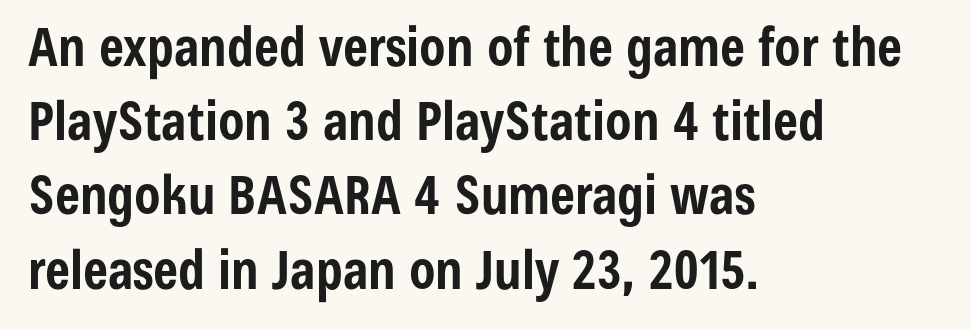
Q: Is the text bold? A: Yes.
Q: Is the text italic (slanted)? A: No, it is upright.
Q: Is the typeface a serif or a sans-serif typeface? A: Sans-serif.
Q: Is the text underlined? A: No.
Q: How is the paragraph aligned? A: Left-aligned.
Q: Is the spacing between letters normal or unusually wide? A: Normal.
Q: Is the spacing between lines tight, normal or loose? A: Normal.
Q: Width (condensed, normal, or wide)? A: Condensed.
Q: Stroke contrast? A: Low.
Q: x-height? A: Medium.
Q: Monospaced? A: No.
